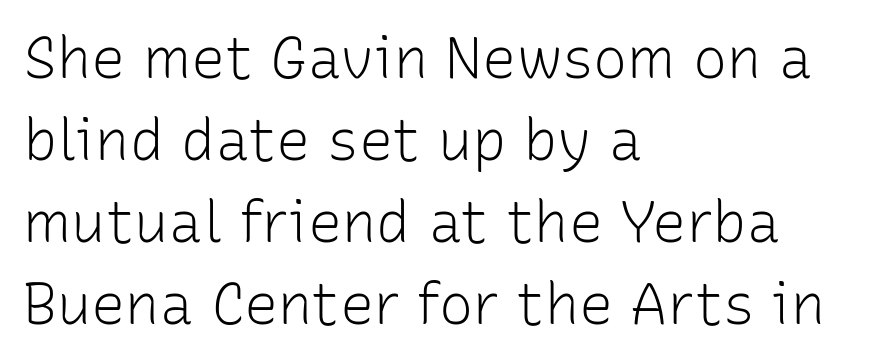
The image shows 57 px light sans-serif type, upright; set left-aligned, normal line spacing (1.44x), normal letter spacing, not underlined; low stroke contrast and a medium x-height.
